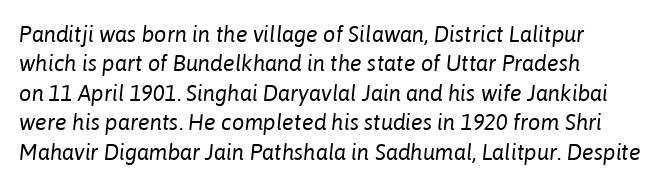
{"italic": "yes", "lean": "right", "slant_degrees": 6, "bold": "no", "underline": "no", "align": "left", "line_spacing": "normal", "line_spacing_ratio": 1.34, "letter_spacing": "normal", "letter_spacing_em": 0.0, "glyph_px": 22}
